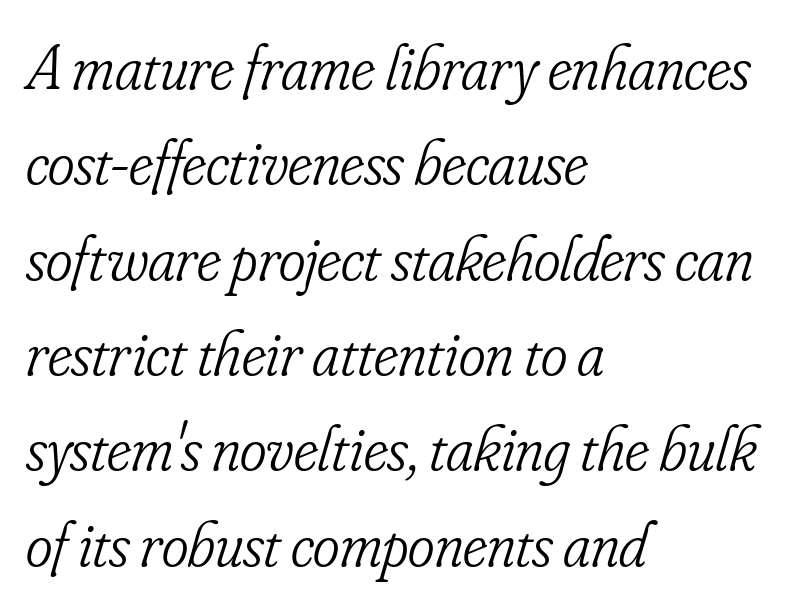
Q: Is the text bold? A: No.
Q: Is the text italic (slanted)? A: Yes, it leans right by about 16 degrees.
Q: Is the typeface a serif or a sans-serif typeface? A: Serif.
Q: Is the text underlined? A: No.
Q: How is the paragraph aligned? A: Left-aligned.
Q: Is the spacing between letters normal or unusually wide? A: Normal.
Q: Is the spacing between lines tight, normal or loose? A: Normal.
Q: Width (condensed, normal, or wide)? A: Condensed.
Q: Stroke contrast? A: Low.
Q: x-height? A: Small.
Q: Monospaced? A: No.
